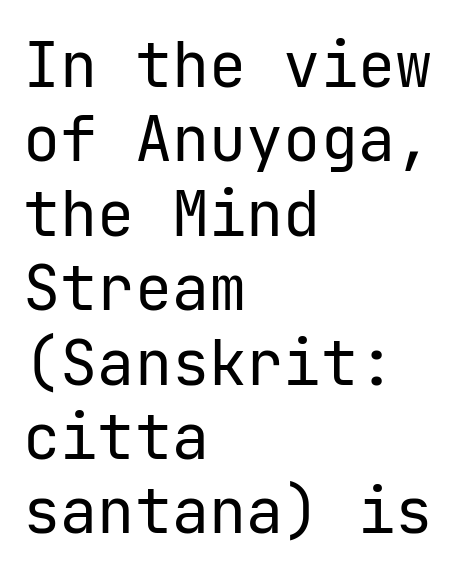
The image shows 62 px regular-weight sans-serif type, upright; set left-aligned, line spacing 1.2x, normal letter spacing, not underlined; low stroke contrast and a medium x-height.
